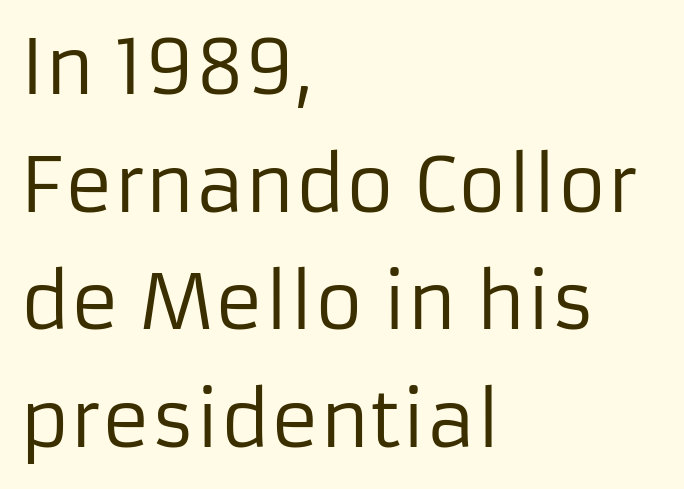
Tall strokes in this sample are plumb rather than angled. A bare baseline throughout the passage. The font family rendered here belongs to the sans-serif group. Students, note that the glyphs here touch the page at normal intervals.
